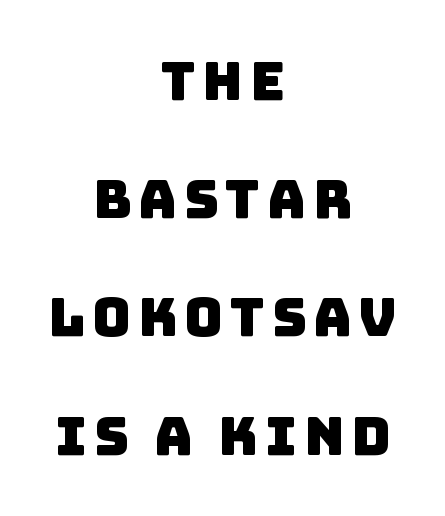
The image shows 53 px sans-serif type; set centered, loose line spacing (2.23x), not underlined; low stroke contrast and a large x-height.
